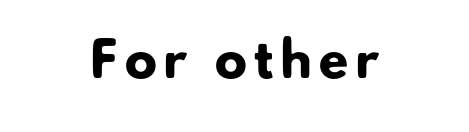
The image shows 48 px heavy sans-serif type; set not underlined; low stroke contrast and a small x-height.
